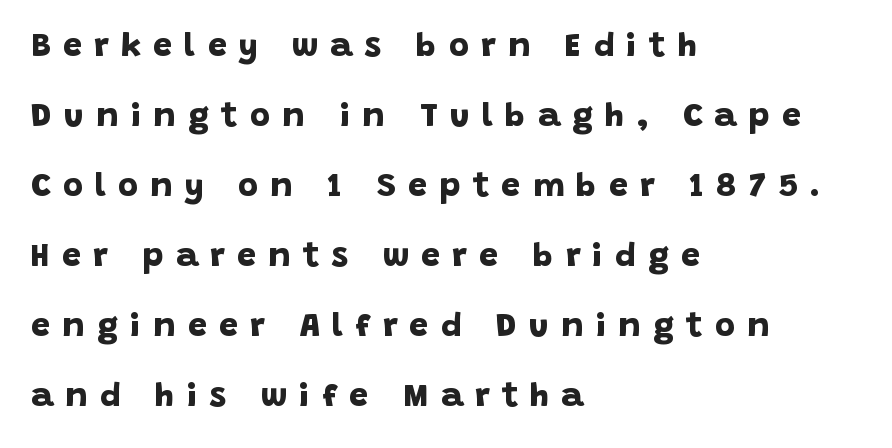
The image shows 34 px bold sans-serif type; set left-aligned, loose line spacing (2.06x), unusually wide letter spacing (+0.36 em), not underlined; low stroke contrast and a large x-height.
